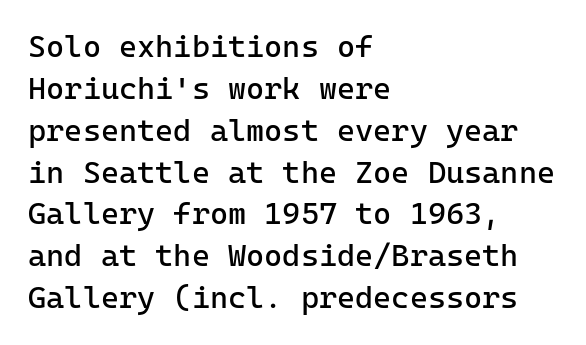
The image shows 31 px regular-weight sans-serif type, upright, monospaced; set left-aligned, normal line spacing (1.35x), normal letter spacing, not underlined; low stroke contrast and a medium x-height.
